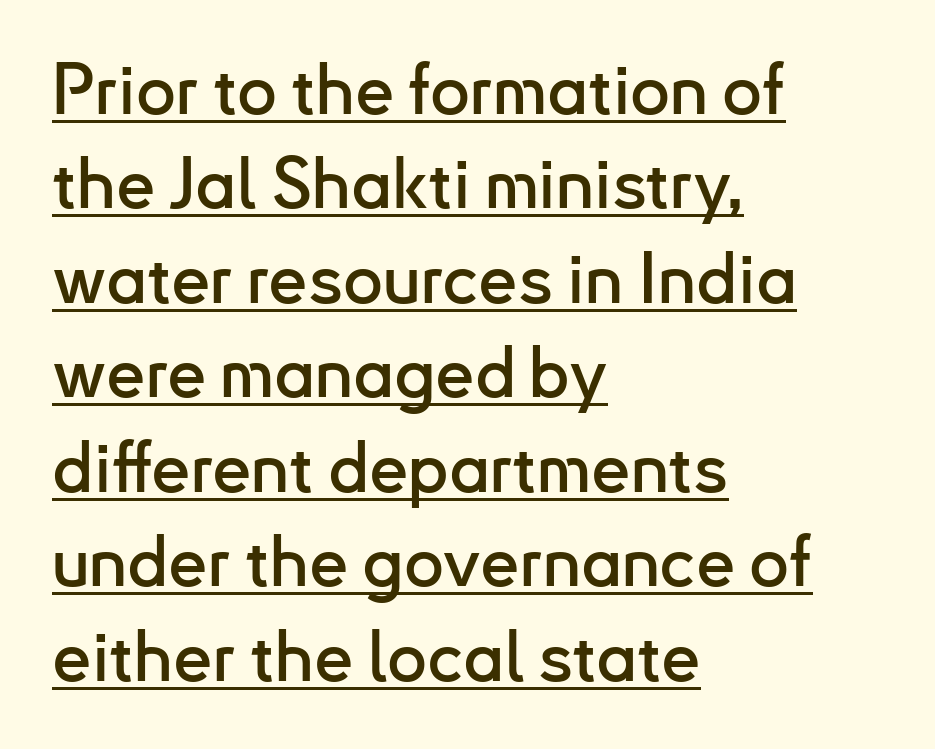
{"serif": "no", "italic": "no", "width": "normal", "stroke_contrast": "low", "x_height": "small", "monospaced": "no", "underline": "yes", "align": "left", "line_spacing": "normal", "line_spacing_ratio": 1.35, "letter_spacing": "normal", "letter_spacing_em": 0.0, "glyph_px": 70}
